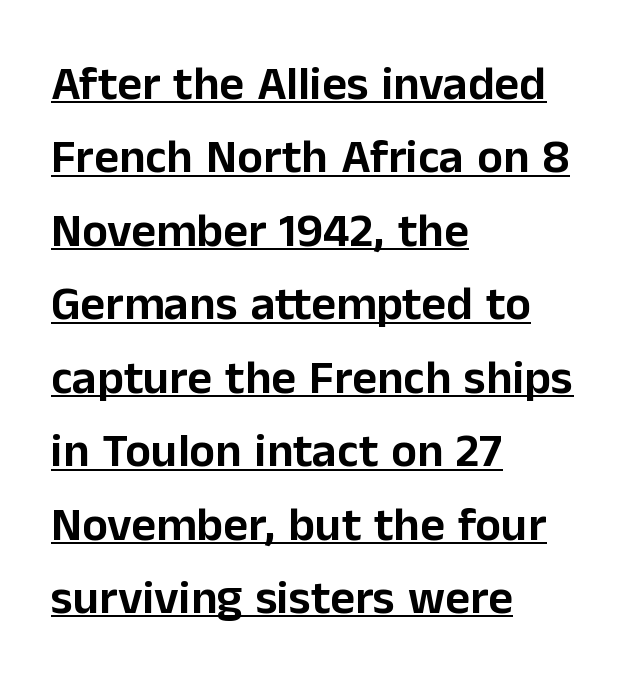
Q: Is the text italic (slanted)? A: No, it is upright.
Q: Is the typeface a serif or a sans-serif typeface? A: Sans-serif.
Q: Is the text underlined? A: Yes.
Q: How is the paragraph aligned? A: Left-aligned.
Q: Is the spacing between letters normal or unusually wide? A: Normal.
Q: Is the spacing between lines tight, normal or loose? A: Normal.
Q: Width (condensed, normal, or wide)? A: Normal.
Q: Stroke contrast? A: Low.
Q: x-height? A: Medium.
Q: Monospaced? A: No.
